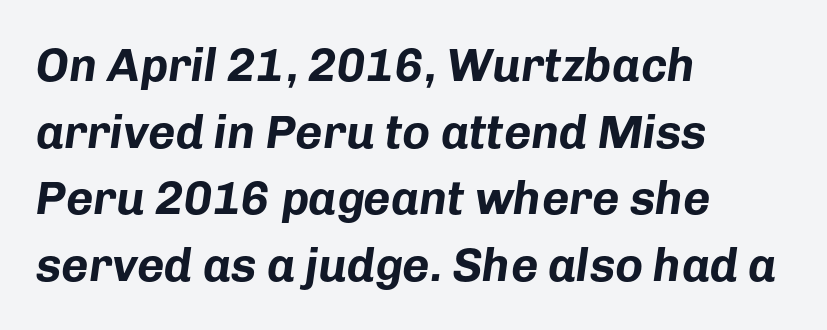
{"italic": "yes", "lean": "right", "slant_degrees": 8, "bold": "yes", "weight": "bold", "width": "normal", "stroke_contrast": "low", "x_height": "medium", "monospaced": "no", "underline": "no", "align": "left", "line_spacing": "normal", "line_spacing_ratio": 1.42, "letter_spacing": "normal", "letter_spacing_em": 0.0, "glyph_px": 47}
